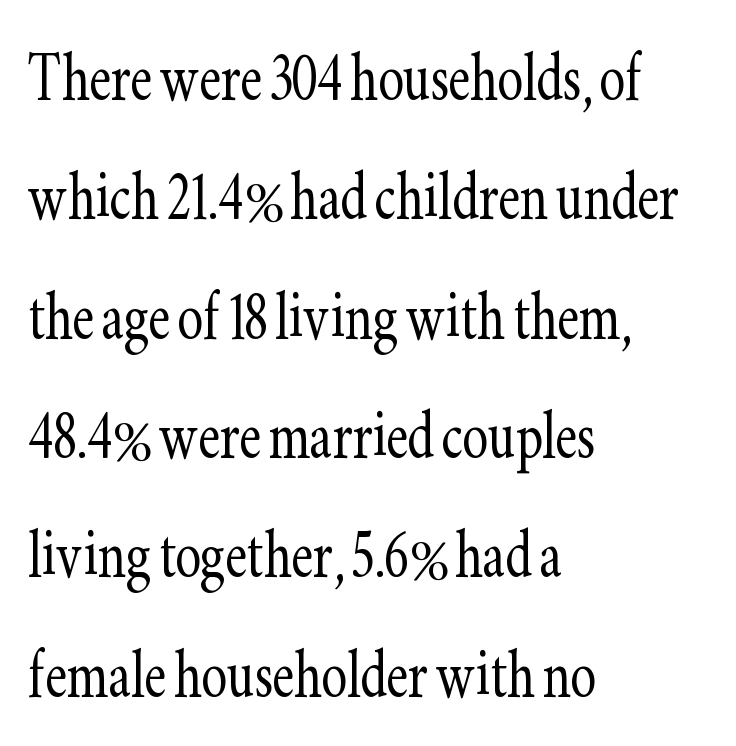
{"serif": "yes", "italic": "no", "bold": "no", "weight": "light", "width": "condensed", "stroke_contrast": "low", "x_height": "small", "monospaced": "no", "underline": "no", "align": "left", "line_spacing": "normal", "line_spacing_ratio": 1.55, "letter_spacing": "normal", "letter_spacing_em": 0.0, "glyph_px": 77}
